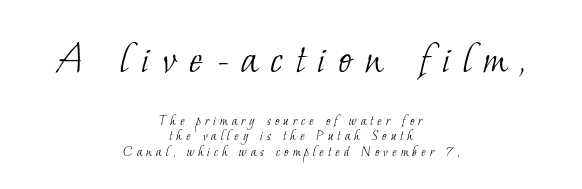
The image shows 46 px light serif type; set centered, tight line spacing (1.01x), unusually wide letter spacing (+0.27 em), not underlined; the first (top) block is 3.07x larger; low stroke contrast and a small x-height.
